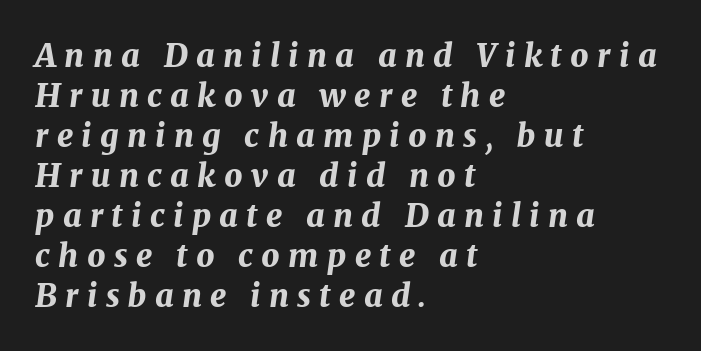
Q: Is the text bold? A: Yes.
Q: Is the text italic (slanted)? A: Yes, it leans right by about 8 degrees.
Q: Is the text underlined? A: No.
Q: How is the paragraph aligned? A: Left-aligned.
Q: Is the spacing between letters normal or unusually wide? A: Unusually wide.
Q: Is the spacing between lines tight, normal or loose? A: Normal.
Q: Width (condensed, normal, or wide)? A: Normal.
Q: Stroke contrast? A: Medium.
Q: x-height? A: Medium.
Q: Monospaced? A: No.
